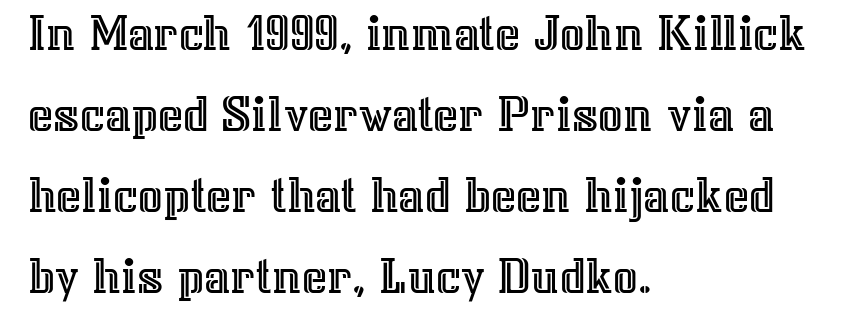
What stands out about the letter spacing? Nothing — it is the standard amount. Where is the straight margin? On the left. The face used here is proportionally spaced, like ordinary book or web type. This sample keeps an unexceptional amount of space between lines.
